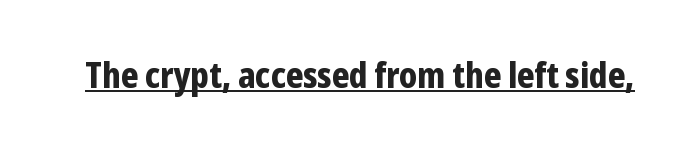
Q: Is the text bold? A: Yes.
Q: Is the text italic (slanted)? A: No, it is upright.
Q: Is the typeface a serif or a sans-serif typeface? A: Sans-serif.
Q: Is the text underlined? A: Yes.
Q: Is the spacing between letters normal or unusually wide? A: Normal.
Q: Width (condensed, normal, or wide)? A: Condensed.
Q: Stroke contrast? A: Low.
Q: x-height? A: Medium.
Q: Monospaced? A: No.
